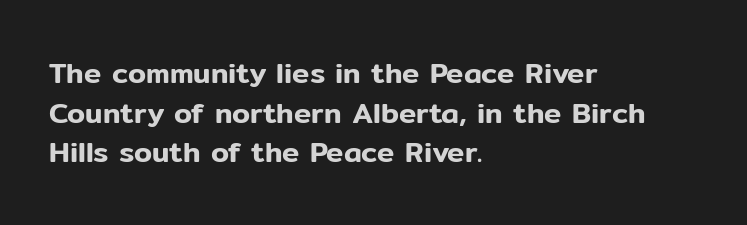
{"serif": "no", "italic": "no", "width": "normal", "stroke_contrast": "low", "x_height": "medium", "monospaced": "no", "underline": "no", "align": "left", "line_spacing": "normal", "line_spacing_ratio": 1.37, "letter_spacing": "normal", "letter_spacing_em": 0.0, "glyph_px": 29}
